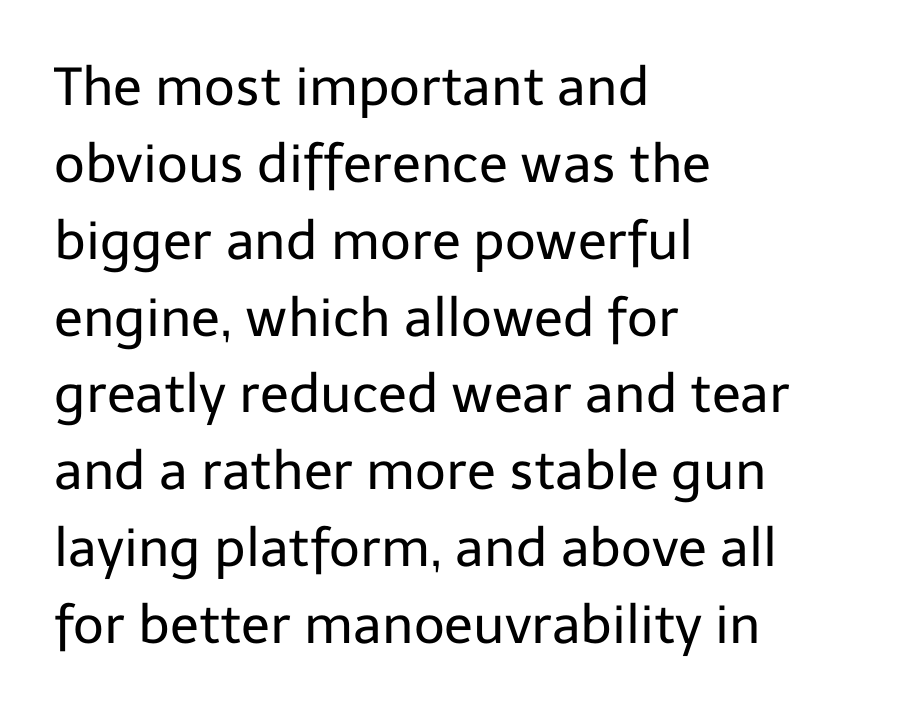
{"serif": "no", "italic": "no", "bold": "no", "weight": "regular", "width": "normal", "stroke_contrast": "low", "x_height": "medium", "monospaced": "no", "underline": "no", "align": "left", "line_spacing": "normal", "line_spacing_ratio": 1.45, "letter_spacing": "normal", "letter_spacing_em": 0.0, "glyph_px": 53}
